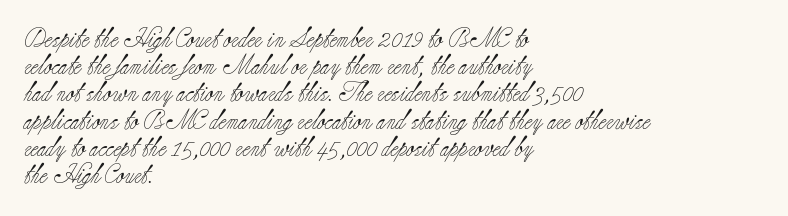
{"bold": "no", "underline": "no", "align": "left", "line_spacing": "normal", "line_spacing_ratio": 1.36, "letter_spacing": "normal", "letter_spacing_em": 0.0, "glyph_px": 20}
